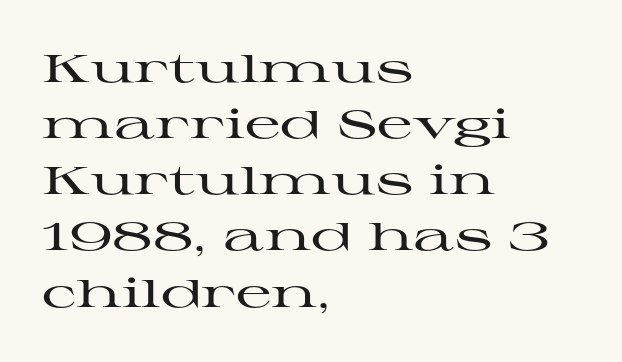
Style check: upright. Caption: multi-line text, flush left, ragged right. Decoration check: the copy has no underline. The tracking reads as untouched default to a designer's eye. Varying glyph widths throughout — classic text-font behaviour.
